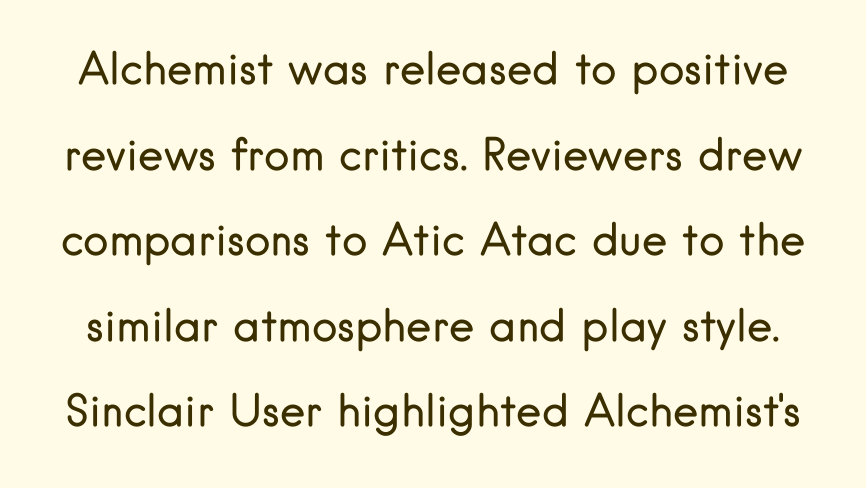
Q: Is the text bold? A: No.
Q: Is the text italic (slanted)? A: No, it is upright.
Q: Is the typeface a serif or a sans-serif typeface? A: Sans-serif.
Q: Is the text underlined? A: No.
Q: Is the spacing between letters normal or unusually wide? A: Normal.
Q: Is the spacing between lines tight, normal or loose? A: Loose.
Q: Width (condensed, normal, or wide)? A: Normal.
Q: Stroke contrast? A: Low.
Q: x-height? A: Small.
Q: Monospaced? A: No.
